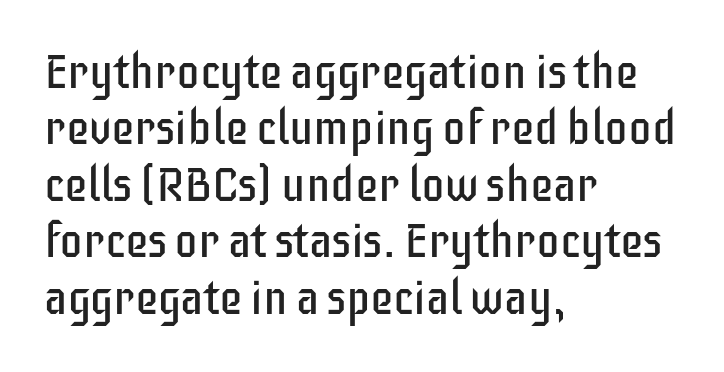
On a weight scale, this lands at 450 or below. If you drew a line through each stem, it would be perfectly vertical. Glyph-to-glyph distance matches everyday printed text. The rag falls on the right side of this text block. Descenders are the only things crossing below the line. These lines are rendered in a variable-pitch font.
